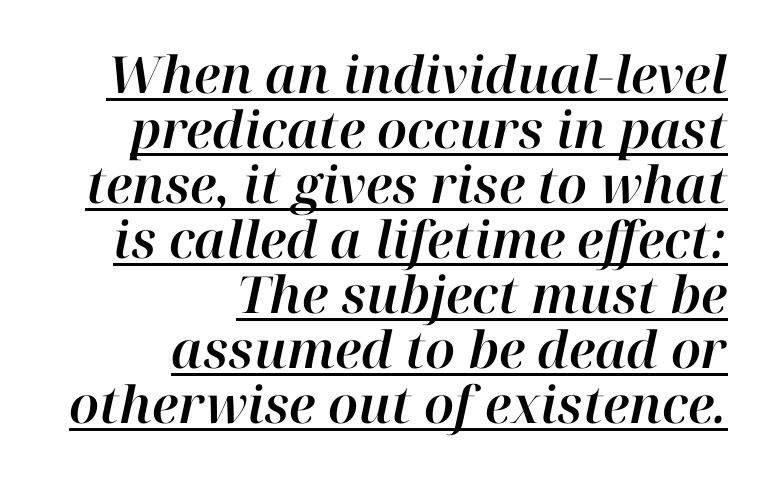
The image shows 51 px text type, italic (leaning right); set right-aligned, tight line spacing (1.08x), normal letter spacing, underlined; high stroke contrast and a medium x-height.
